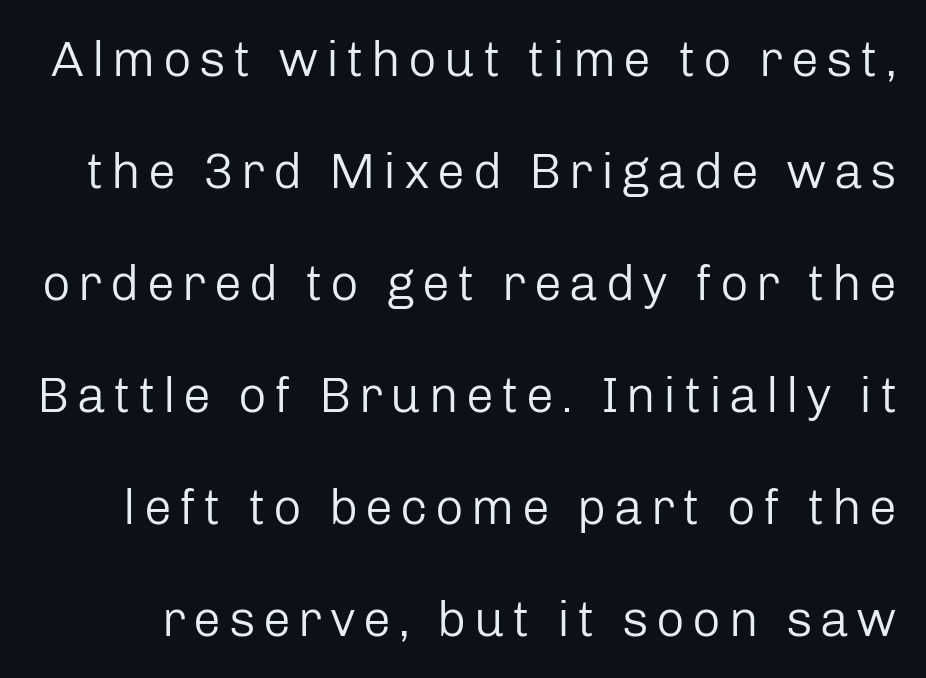
{"serif": "no", "italic": "no", "bold": "no", "weight": "regular", "width": "normal", "stroke_contrast": "low", "x_height": "medium", "monospaced": "no", "underline": "no", "line_spacing": "loose", "line_spacing_ratio": 2.24, "glyph_px": 50}
